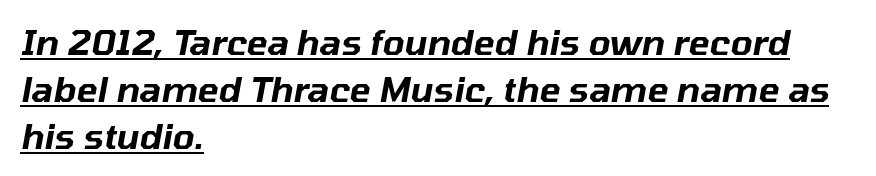
The image shows 35 px text type, italic (leaning right); set left-aligned, normal line spacing (1.34x), normal letter spacing, underlined; low stroke contrast and a medium x-height.
